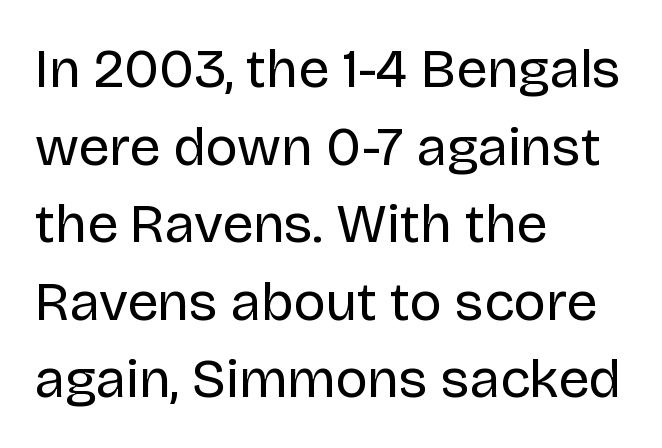
Q: Is the text bold? A: No.
Q: Is the text italic (slanted)? A: No, it is upright.
Q: Is the typeface a serif or a sans-serif typeface? A: Sans-serif.
Q: Is the text underlined? A: No.
Q: How is the paragraph aligned? A: Left-aligned.
Q: Is the spacing between letters normal or unusually wide? A: Normal.
Q: Is the spacing between lines tight, normal or loose? A: Normal.
Q: Width (condensed, normal, or wide)? A: Normal.
Q: Stroke contrast? A: Low.
Q: x-height? A: Large.
Q: Monospaced? A: No.
